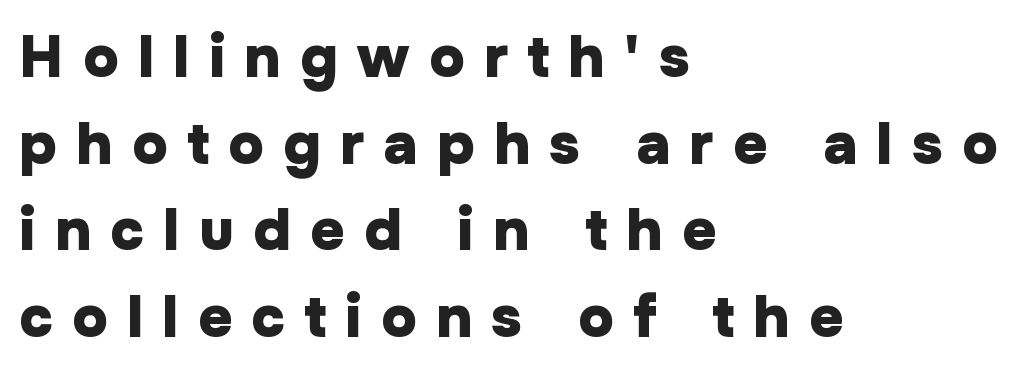
Q: Is the text bold? A: Yes.
Q: Is the text italic (slanted)? A: No, it is upright.
Q: Is the typeface a serif or a sans-serif typeface? A: Sans-serif.
Q: Is the text underlined? A: No.
Q: How is the paragraph aligned? A: Left-aligned.
Q: Is the spacing between letters normal or unusually wide? A: Unusually wide.
Q: Is the spacing between lines tight, normal or loose? A: Normal.
Q: Width (condensed, normal, or wide)? A: Normal.
Q: Stroke contrast? A: Low.
Q: x-height? A: Medium.
Q: Monospaced? A: No.
